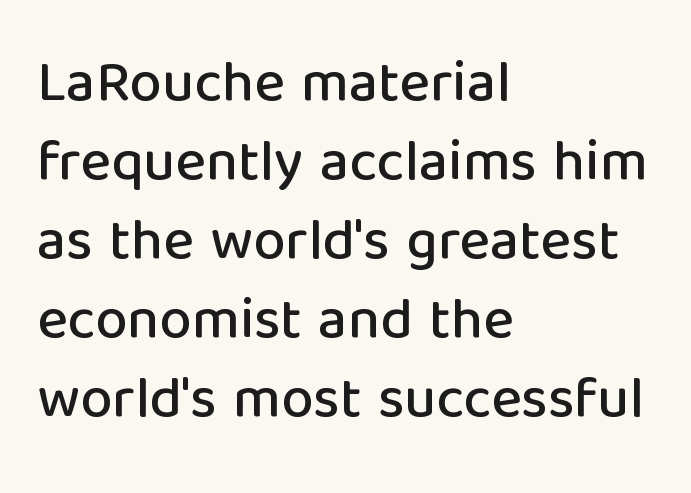
The type sits square on the baseline with zero lean. Each letter's strokes conclude bluntly, with no projecting serifs. The rendering keeps characters at their native spacing. The rendering uses a moderate line-height, typical for paragraphs.
